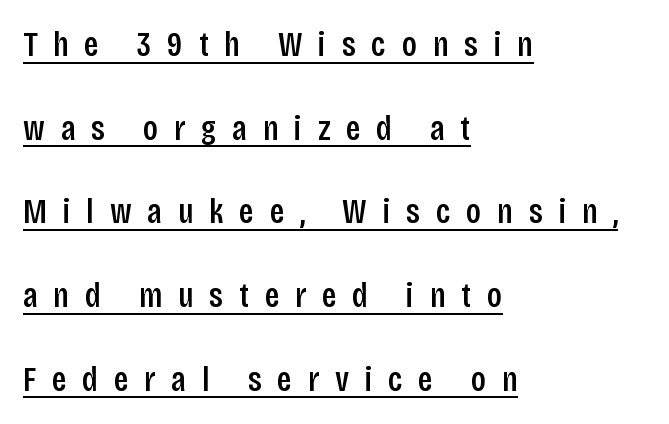
Q: Is the text bold? A: Semi-bold.
Q: Is the text italic (slanted)? A: No, it is upright.
Q: Is the typeface a serif or a sans-serif typeface? A: Sans-serif.
Q: Is the text underlined? A: Yes.
Q: How is the paragraph aligned? A: Left-aligned.
Q: Is the spacing between letters normal or unusually wide? A: Unusually wide.
Q: Is the spacing between lines tight, normal or loose? A: Loose.
Q: Width (condensed, normal, or wide)? A: Condensed.
Q: Stroke contrast? A: Low.
Q: x-height? A: Large.
Q: Monospaced? A: No.
